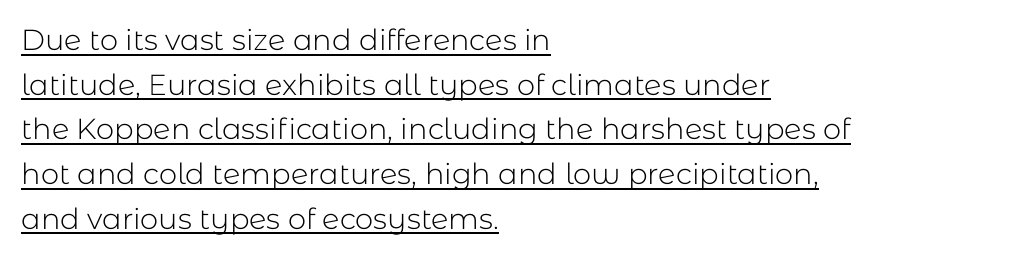
The line texture is even and compact thanks to regular tracking. Is there any slant? The stems are plumb. What's the leading like? Ordinary, nothing unusual. The text block is weighted toward the left margin, trailing off unevenly rightward. These lines are rendered in a variable-pitch font.
